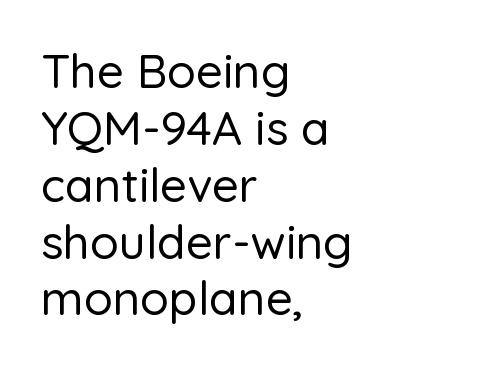
Q: Is the text italic (slanted)? A: No, it is upright.
Q: Is the typeface a serif or a sans-serif typeface? A: Sans-serif.
Q: Is the text underlined? A: No.
Q: How is the paragraph aligned? A: Left-aligned.
Q: Is the spacing between letters normal or unusually wide? A: Normal.
Q: Width (condensed, normal, or wide)? A: Normal.
Q: Stroke contrast? A: Low.
Q: x-height? A: Medium.
Q: Monospaced? A: No.
